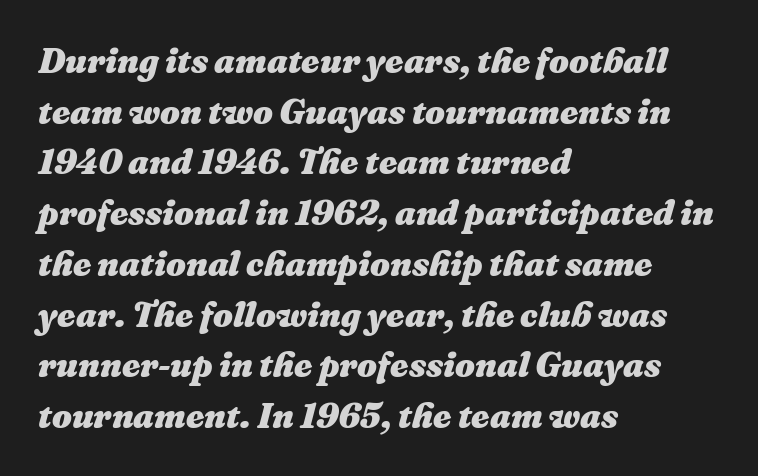
The image shows 35 px heavy type, italic (leaning right); set left-aligned, normal line spacing (1.45x), normal letter spacing, not underlined; medium stroke contrast and a medium x-height.
